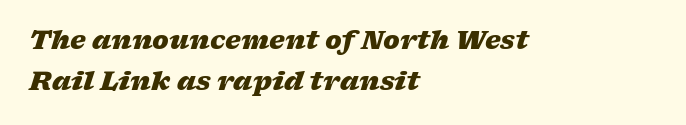
The image shows 25 px bold type, italic (leaning right); set left-aligned, normal line spacing (1.64x), normal letter spacing, not underlined.
